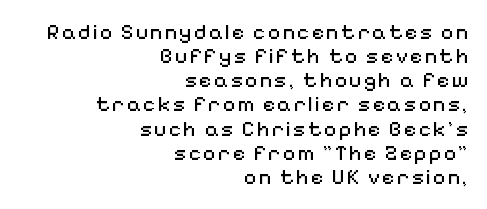
Q: Is the text bold? A: No.
Q: Is the text italic (slanted)? A: No, it is upright.
Q: Is the text underlined? A: No.
Q: How is the paragraph aligned? A: Right-aligned.
Q: Is the spacing between lines tight, normal or loose? A: Tight.
